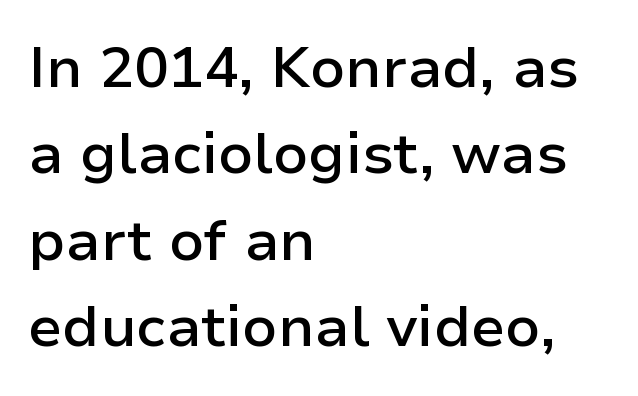
Q: Is the text bold? A: Semi-bold.
Q: Is the text italic (slanted)? A: No, it is upright.
Q: Is the typeface a serif or a sans-serif typeface? A: Sans-serif.
Q: Is the text underlined? A: No.
Q: How is the paragraph aligned? A: Left-aligned.
Q: Is the spacing between letters normal or unusually wide? A: Normal.
Q: Is the spacing between lines tight, normal or loose? A: Normal.
Q: Width (condensed, normal, or wide)? A: Normal.
Q: Stroke contrast? A: Low.
Q: x-height? A: Medium.
Q: Monospaced? A: No.
